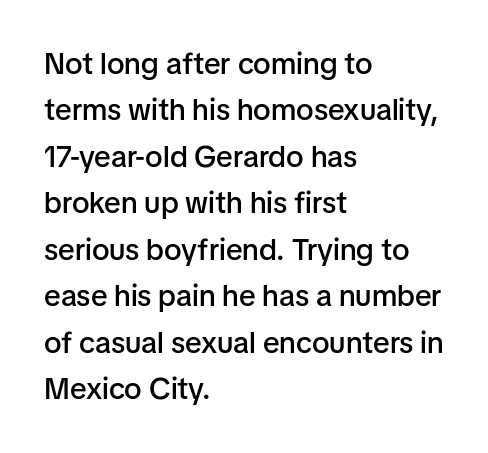
Q: Is the text bold? A: Semi-bold.
Q: Is the text italic (slanted)? A: No, it is upright.
Q: Is the typeface a serif or a sans-serif typeface? A: Sans-serif.
Q: Is the text underlined? A: No.
Q: How is the paragraph aligned? A: Left-aligned.
Q: Is the spacing between letters normal or unusually wide? A: Normal.
Q: Is the spacing between lines tight, normal or loose? A: Normal.
Q: Width (condensed, normal, or wide)? A: Normal.
Q: Stroke contrast? A: Low.
Q: x-height? A: Medium.
Q: Monospaced? A: No.
